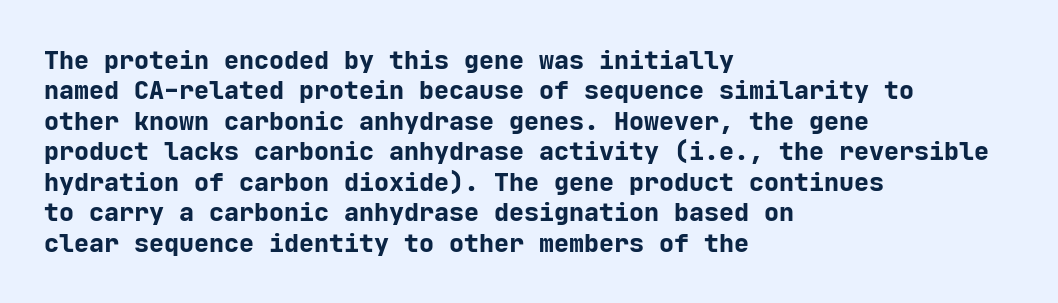
{"italic": "no", "bold": "yes", "underline": "no", "align": "left", "line_spacing_ratio": 1.22, "letter_spacing": "normal", "letter_spacing_em": 0.0, "glyph_px": 25}
